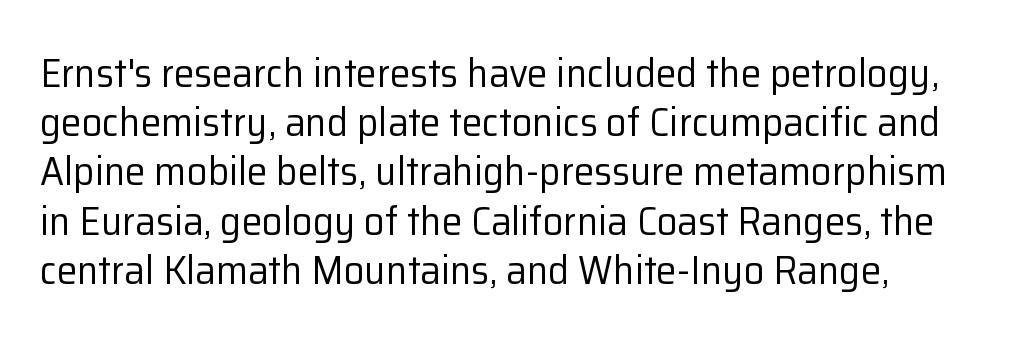
The image shows 41 px regular-weight sans-serif type, upright; set left-aligned, line spacing 1.2x, normal letter spacing, not underlined; low stroke contrast and a medium x-height.
